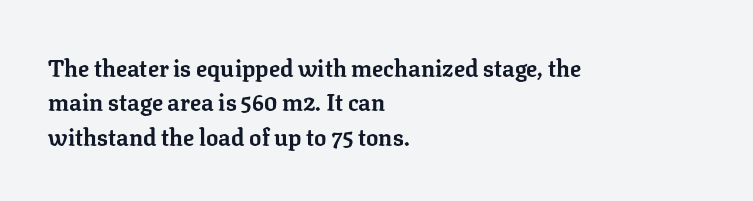
The image shows 23 px bold type, upright; set left-aligned, normal line spacing (1.49x), normal letter spacing, not underlined.
